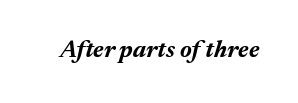
{"italic": "yes", "lean": "right", "slant_degrees": 17, "bold": "yes", "underline": "no", "letter_spacing": "normal", "letter_spacing_em": 0.0, "glyph_px": 24}
